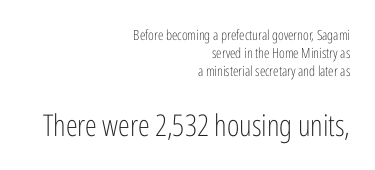
Each word holds together tightly as a unit, with standard inter-letter gaps. The face used here is a sans, in the tradition of grotesques and geometrics. Bare-footed words on every line. These lines are rendered in a variable-pitch font.
